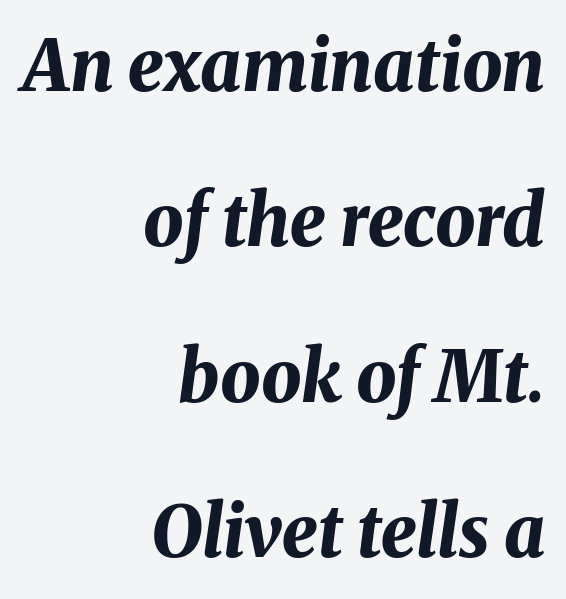
Baseline-to-baseline distance is far greater than the letter height. Letters rest on an invisible, unmarked baseline. Letter spacing: default. Here the designer chose a conventional face with non-uniform glyph widths. Alignment: flush right. Rendered with sloped, italic letterforms.
